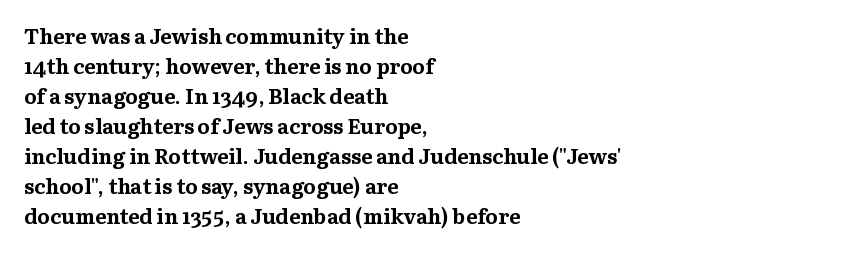
The image shows 21 px bold type, upright; set left-aligned, normal line spacing (1.43x), normal letter spacing, not underlined.
